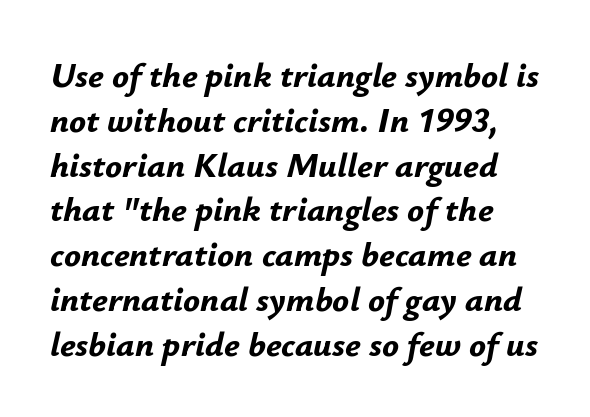
{"italic": "yes", "lean": "right", "slant_degrees": 12, "bold": "yes", "weight": "bold", "width": "normal", "stroke_contrast": "low", "x_height": "small", "monospaced": "no", "underline": "no", "line_spacing": "normal", "line_spacing_ratio": 1.28, "letter_spacing": "normal", "letter_spacing_em": 0.0, "glyph_px": 35}
